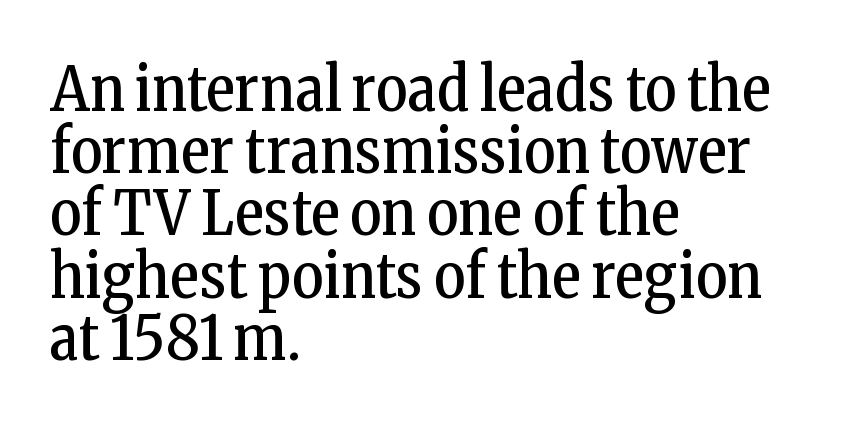
The image shows 61 px regular-weight, condensed serif type, upright; set left-aligned, tight line spacing (1.02x), normal letter spacing, not underlined; low stroke contrast and a medium x-height.
